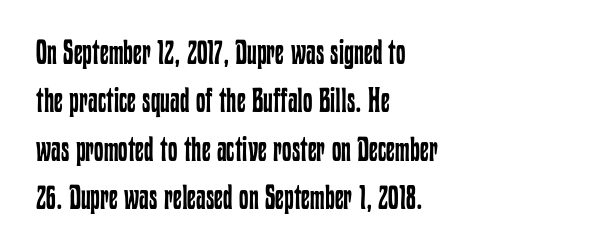
One glance says typical: line gaps are just what's usual. Compared with a typical body face, this is equally light or lighter still. Beneath every word, the page is bare. Layout note: lines flush left.
